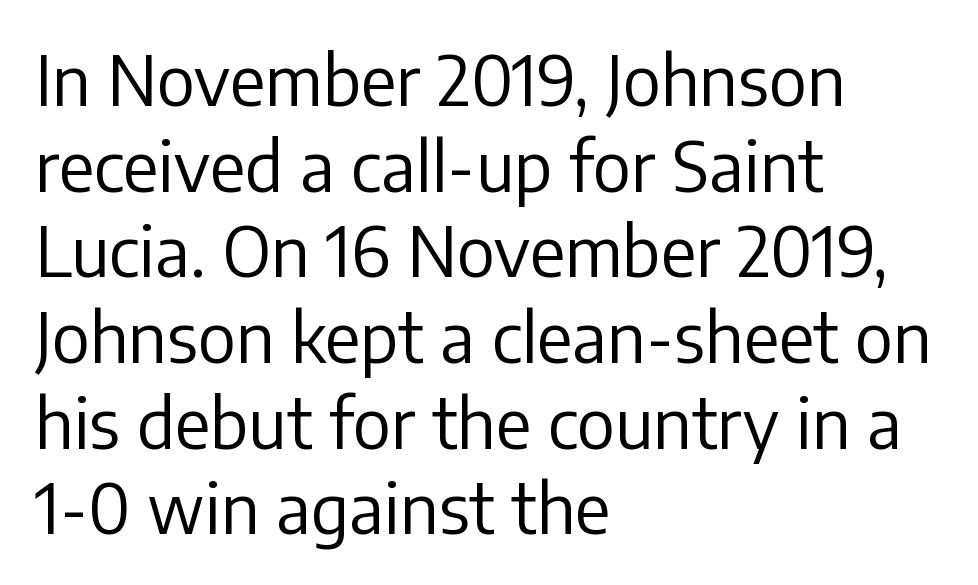
{"serif": "no", "italic": "no", "bold": "no", "weight": "regular", "width": "normal", "stroke_contrast": "low", "x_height": "medium", "monospaced": "no", "underline": "no", "align": "left", "line_spacing": "normal", "line_spacing_ratio": 1.26, "letter_spacing": "normal", "letter_spacing_em": 0.0, "glyph_px": 68}
